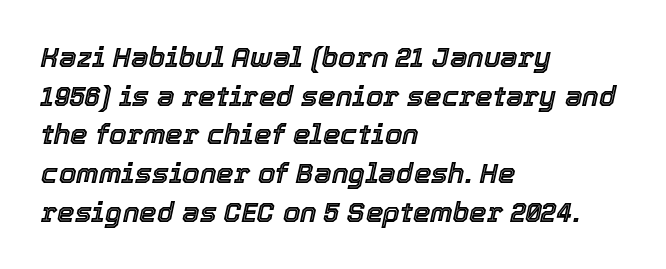
The passage shown has conventional tracking throughout. Emphasis-style slanted type is in use. The area under the type is left untouched. Line spacing here is normal. Short and long lines alike share a common starting point at left. The rendering uses natural spacing where letterforms have individual widths.
